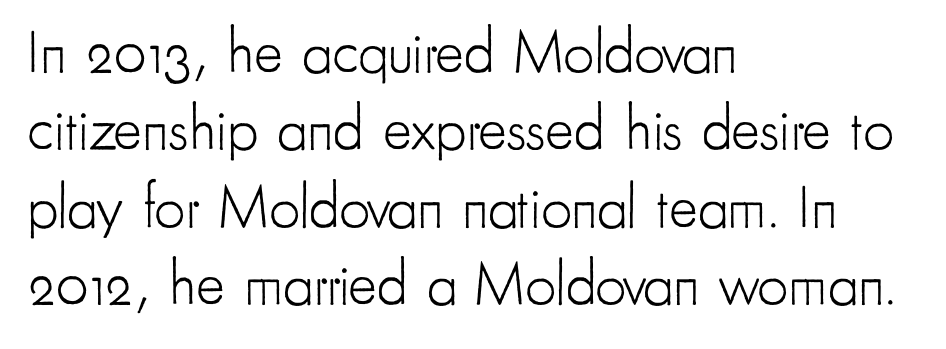
Line spacing here is normal. Unmarked baselines from the first word to the last. This sample has the flowing, uneven cadence of proportional lettering. Nothing heavy about these letters — not bold at all.
